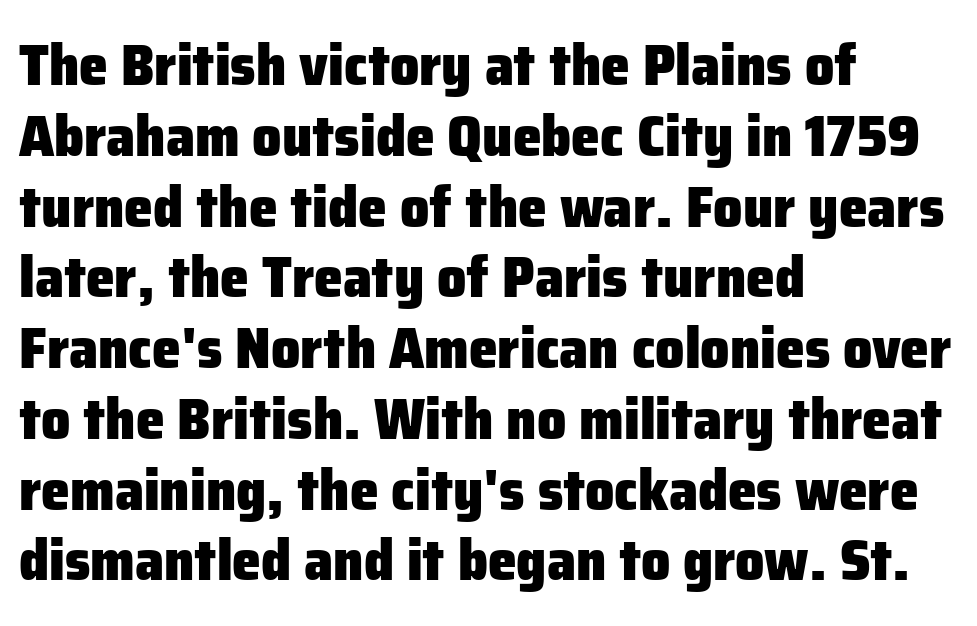
Q: Is the text bold? A: Yes.
Q: Is the text italic (slanted)? A: No, it is upright.
Q: Is the typeface a serif or a sans-serif typeface? A: Sans-serif.
Q: Is the text underlined? A: No.
Q: How is the paragraph aligned? A: Left-aligned.
Q: Is the spacing between letters normal or unusually wide? A: Normal.
Q: Width (condensed, normal, or wide)? A: Normal.
Q: Stroke contrast? A: Low.
Q: x-height? A: Medium.
Q: Monospaced? A: No.
